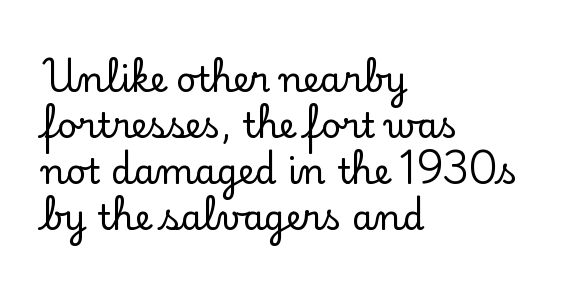
{"serif": "yes", "italic": "no", "width": "normal", "stroke_contrast": "low", "x_height": "small", "monospaced": "no", "underline": "no", "align": "left", "line_spacing": "normal", "line_spacing_ratio": 1.31, "letter_spacing": "normal", "letter_spacing_em": 0.0, "glyph_px": 35}
